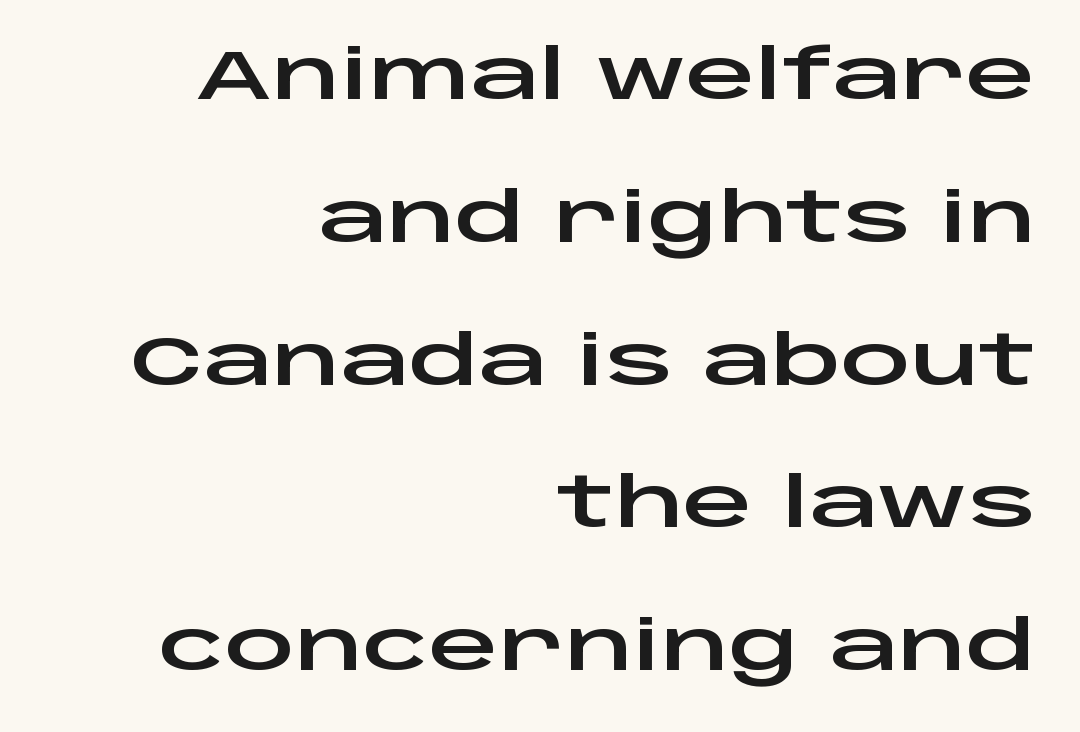
Q: Is the text italic (slanted)? A: No, it is upright.
Q: Is the typeface a serif or a sans-serif typeface? A: Sans-serif.
Q: Is the text underlined? A: No.
Q: How is the paragraph aligned? A: Right-aligned.
Q: Is the spacing between letters normal or unusually wide? A: Normal.
Q: Is the spacing between lines tight, normal or loose? A: Loose.
Q: Width (condensed, normal, or wide)? A: Wide.
Q: Stroke contrast? A: Low.
Q: x-height? A: Large.
Q: Monospaced? A: No.
